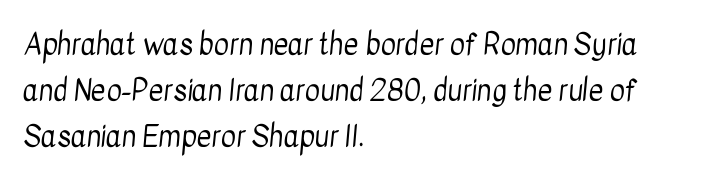
The image shows 29 px regular-weight, condensed sans-serif type; set left-aligned, normal line spacing (1.58x), normal letter spacing, not underlined; low stroke contrast and a medium x-height.
